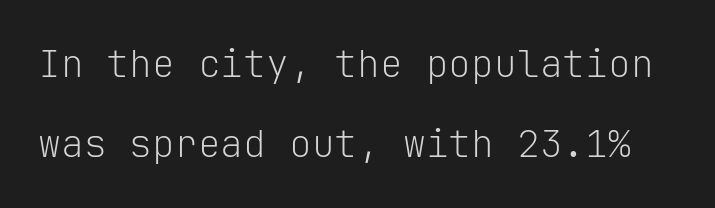
The image shows 38 px light sans-serif type, upright, monospaced; set loose line spacing (2.11x), normal letter spacing, not underlined; low stroke contrast and a medium x-height.
